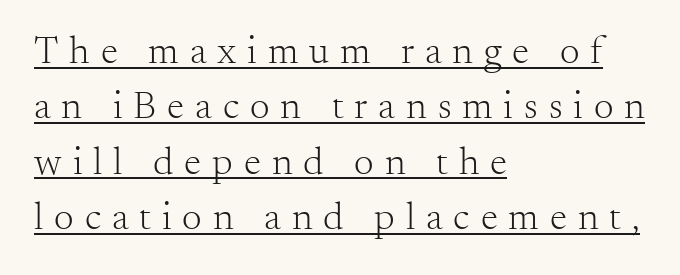
{"serif": "yes", "italic": "no", "bold": "no", "weight": "light", "width": "normal", "stroke_contrast": "medium", "x_height": "small", "monospaced": "no", "underline": "yes", "align": "left", "line_spacing": "normal", "line_spacing_ratio": 1.42, "letter_spacing": "wide", "letter_spacing_em": 0.28, "glyph_px": 39}
